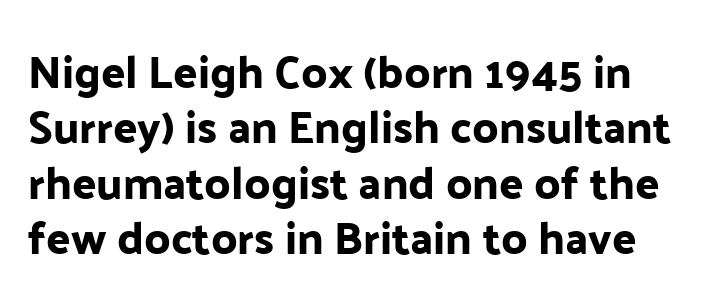
Q: Is the text italic (slanted)? A: No, it is upright.
Q: Is the typeface a serif or a sans-serif typeface? A: Sans-serif.
Q: Is the text underlined? A: No.
Q: Is the spacing between letters normal or unusually wide? A: Normal.
Q: Width (condensed, normal, or wide)? A: Normal.
Q: Stroke contrast? A: Low.
Q: x-height? A: Medium.
Q: Monospaced? A: No.
